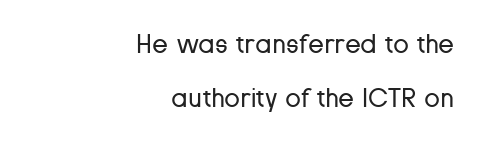
Q: Is the text bold? A: No.
Q: Is the text italic (slanted)? A: No, it is upright.
Q: Is the text underlined? A: No.
Q: How is the paragraph aligned? A: Right-aligned.
Q: Is the spacing between letters normal or unusually wide? A: Normal.
Q: Is the spacing between lines tight, normal or loose? A: Loose.
